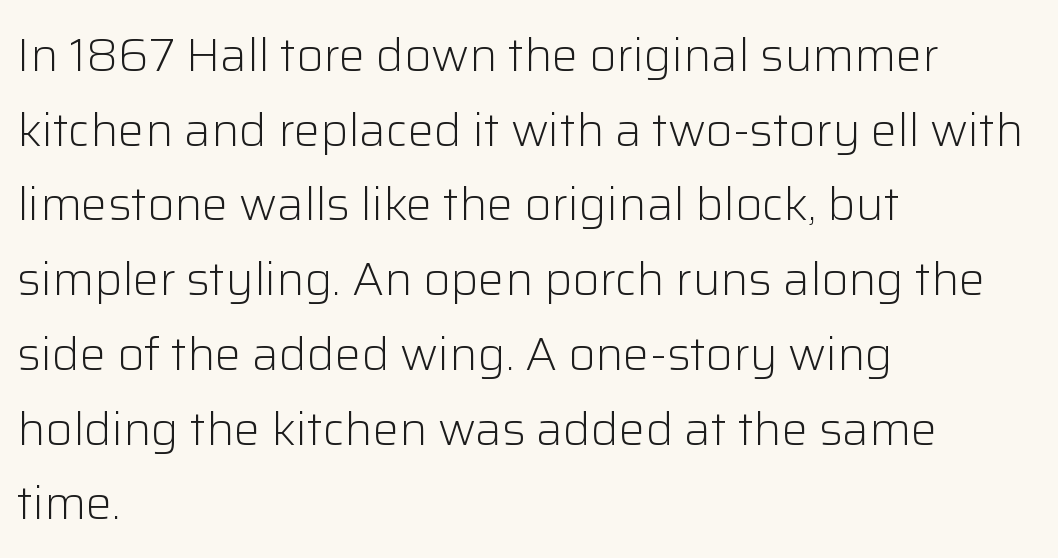
{"serif": "no", "italic": "no", "bold": "no", "weight": "light", "width": "normal", "stroke_contrast": "low", "x_height": "medium", "monospaced": "no", "underline": "no", "align": "left", "line_spacing": "normal", "line_spacing_ratio": 1.59, "letter_spacing": "normal", "letter_spacing_em": 0.0, "glyph_px": 47}
